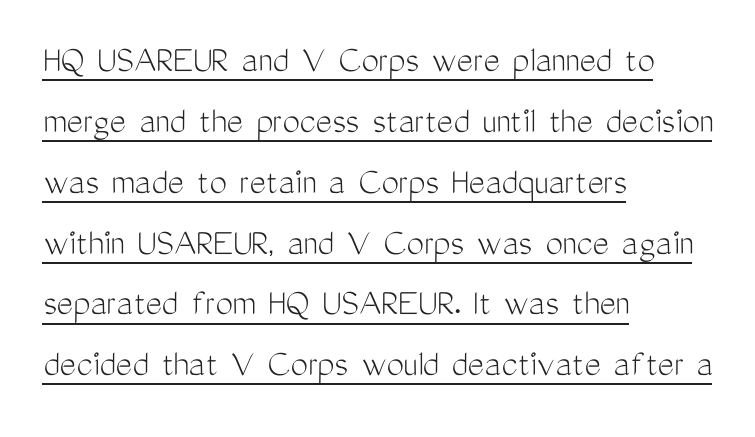
{"serif": "no", "italic": "no", "bold": "no", "weight": "light", "width": "condensed", "stroke_contrast": "medium", "x_height": "medium", "monospaced": "no", "underline": "yes", "align": "left", "line_spacing": "normal", "line_spacing_ratio": 1.56, "letter_spacing": "normal", "letter_spacing_em": 0.0, "glyph_px": 39}
